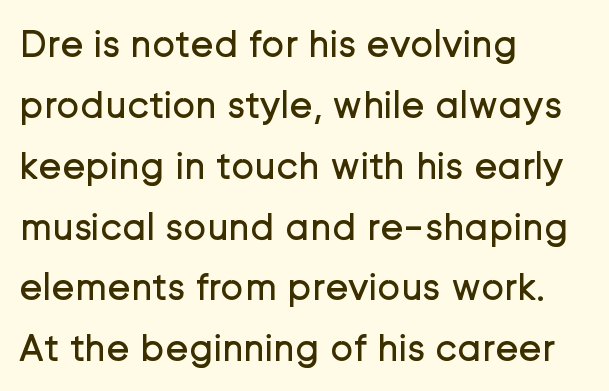
The image shows 39 px regular-weight sans-serif type, upright; set left-aligned, normal line spacing (1.56x), normal letter spacing, not underlined; low stroke contrast and a medium x-height.
